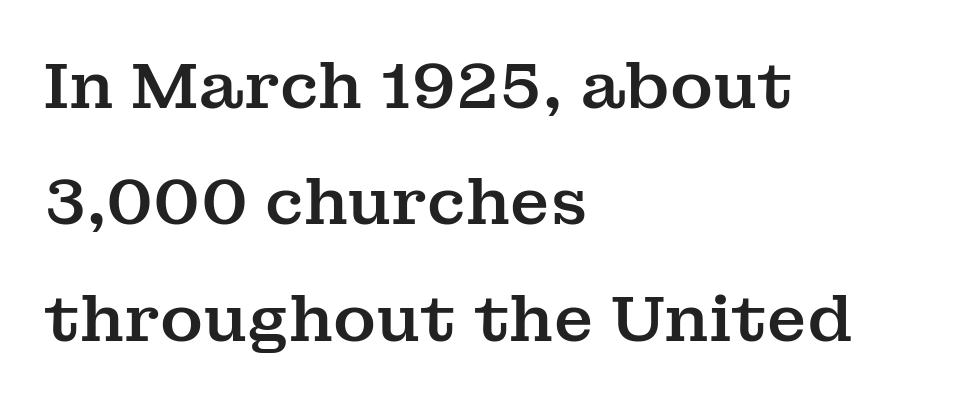
Characters follow at the spacing the type designer built in. The specimen omits any rule beneath the text block's lines. What kind of face is this? One with serifs. The typesetter chose a ragged-right arrangement here.
